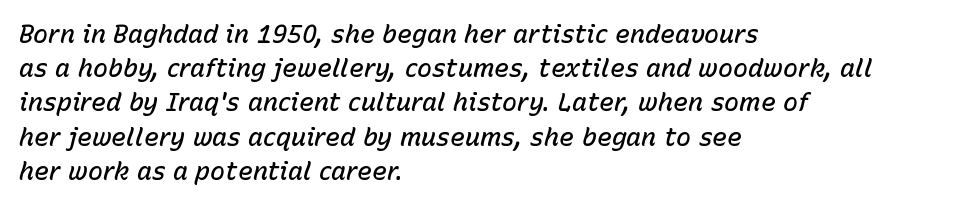
The image shows 25 px text type, italic (leaning right); set left-aligned, normal line spacing (1.37x), normal letter spacing, not underlined.
